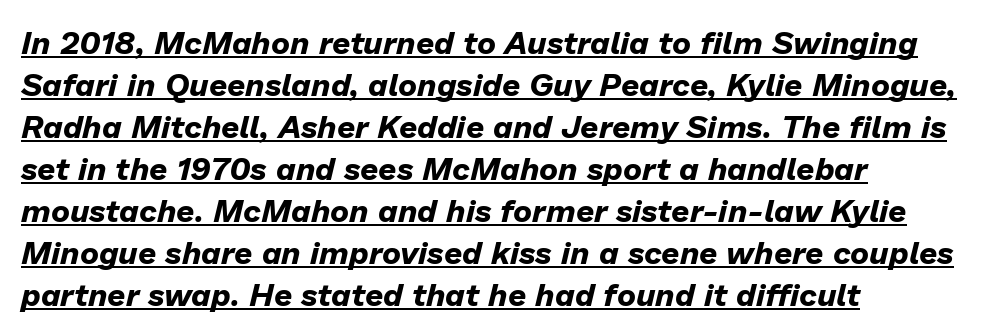
Posture: slanted. Visually the block forms a straight wall on the left and a jagged coastline on the right. Regarding leading, the lines here are spaced in the standard way. Each letter keeps its own natural width here, so spacing adapts to shape. The lettering is marked with a stroke running underneath it. Weight: bold.
